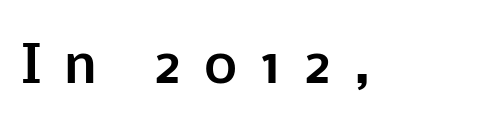
Q: Is the text bold? A: Yes.
Q: Is the text italic (slanted)? A: No, it is upright.
Q: Is the typeface a serif or a sans-serif typeface? A: Sans-serif.
Q: Is the text underlined? A: No.
Q: Is the spacing between letters normal or unusually wide? A: Unusually wide.
Q: Width (condensed, normal, or wide)? A: Normal.
Q: Stroke contrast? A: Low.
Q: x-height? A: Medium.
Q: Monospaced? A: No.
